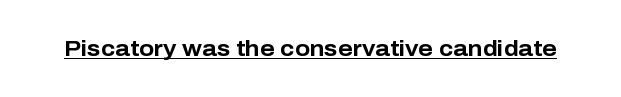
{"italic": "no", "bold": "yes", "underline": "yes", "letter_spacing": "normal", "letter_spacing_em": 0.0, "glyph_px": 22}
